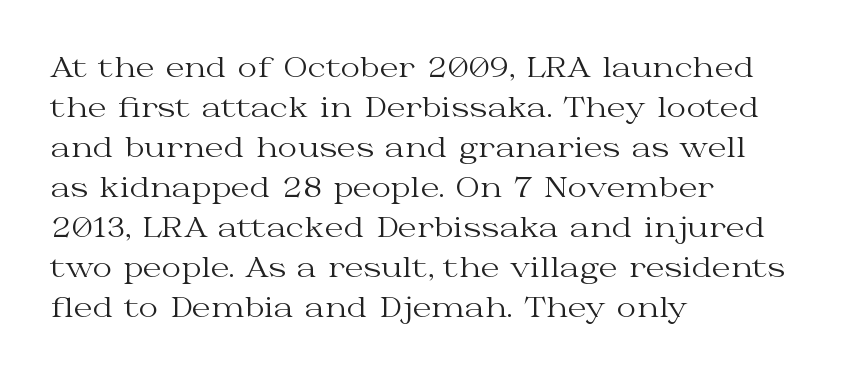
Italic: no, the glyphs are upright roman. Observe the ordinary spacing: letters are neighbours, not strangers. Line spacing here is normal. The zone under the glyphs is completely vacant. These lines stack with their left ends in a neat column.
